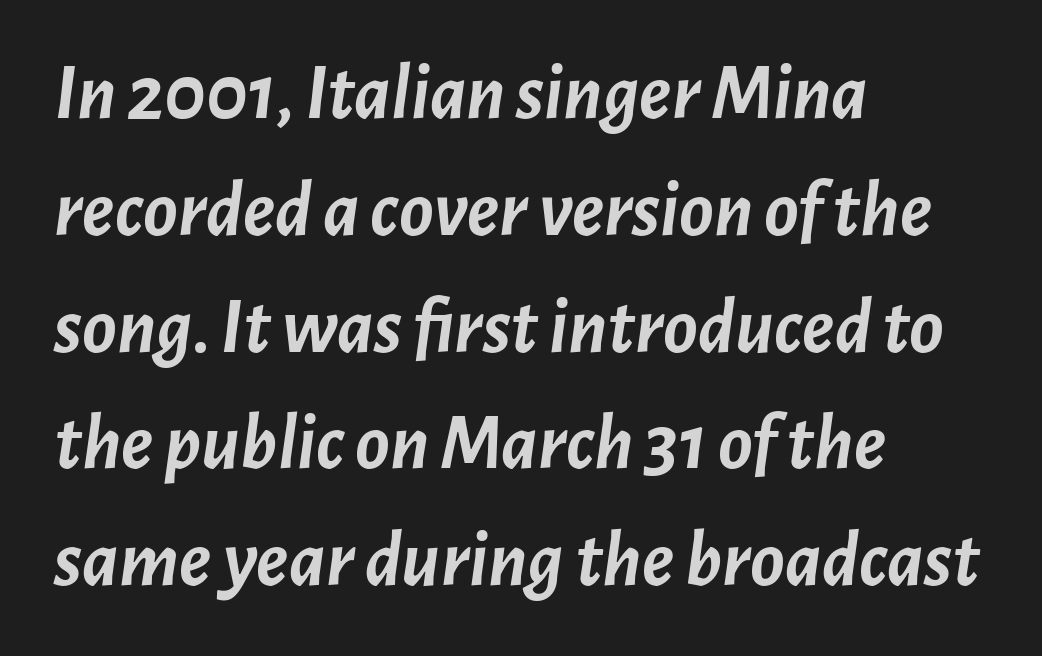
Varying glyph widths throughout — classic text-font behaviour. These lines stack with their left ends in a neat column. The passage shown is not underscored anywhere. The letters are slanted; this is an italic face.
